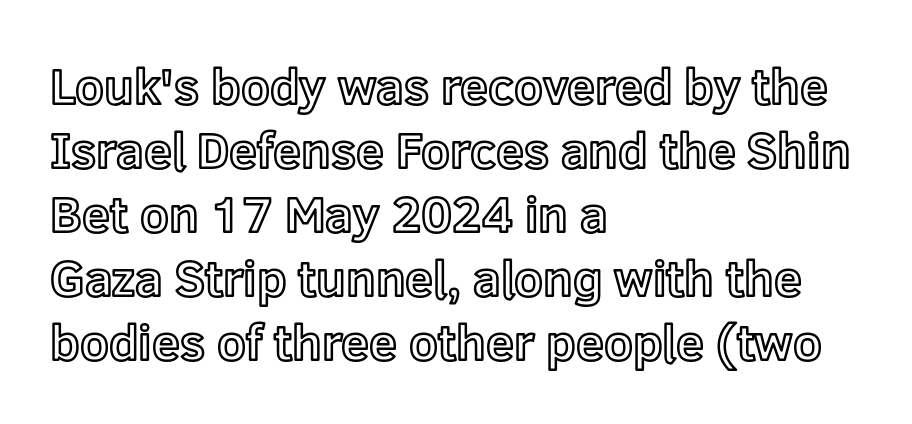
How are the letters spaced? Ordinarily, with no added tracking. This sample has the flowing, uneven cadence of proportional lettering. This is the regular roman posture of the typeface. A normal amount of white space separates one row of letters from the next.
